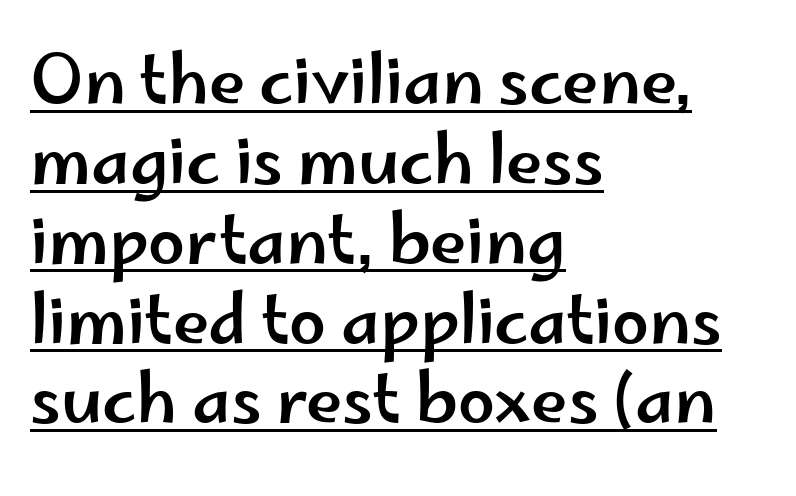
Q: Is the text italic (slanted)? A: No, it is upright.
Q: Is the typeface a serif or a sans-serif typeface? A: Sans-serif.
Q: Is the text underlined? A: Yes.
Q: How is the paragraph aligned? A: Left-aligned.
Q: Is the spacing between letters normal or unusually wide? A: Normal.
Q: Width (condensed, normal, or wide)? A: Wide.
Q: Stroke contrast? A: Low.
Q: x-height? A: Small.
Q: Monospaced? A: No.
